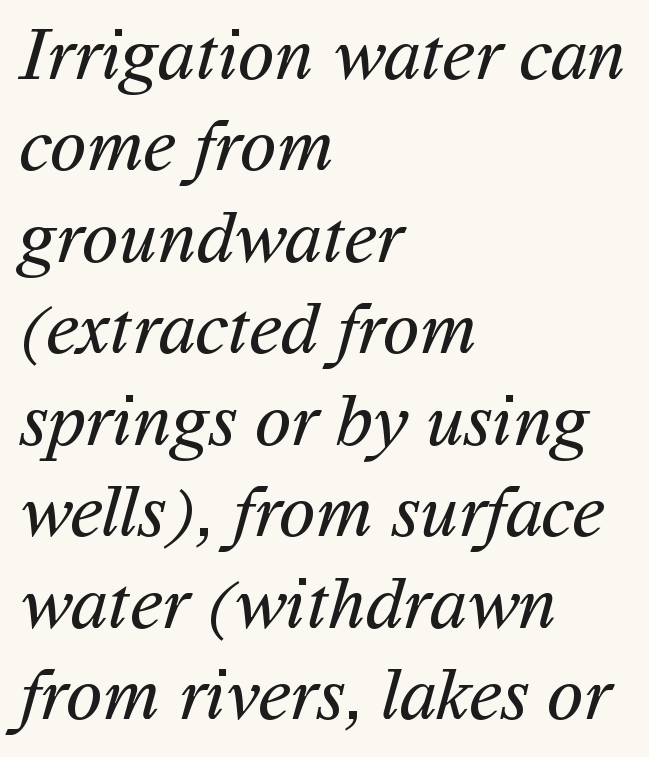
Q: Is the text bold? A: No.
Q: Is the typeface a serif or a sans-serif typeface? A: Sans-serif.
Q: Is the text underlined? A: No.
Q: How is the paragraph aligned? A: Left-aligned.
Q: Is the spacing between letters normal or unusually wide? A: Normal.
Q: Width (condensed, normal, or wide)? A: Normal.
Q: Stroke contrast? A: Medium.
Q: x-height? A: Medium.
Q: Monospaced? A: No.
